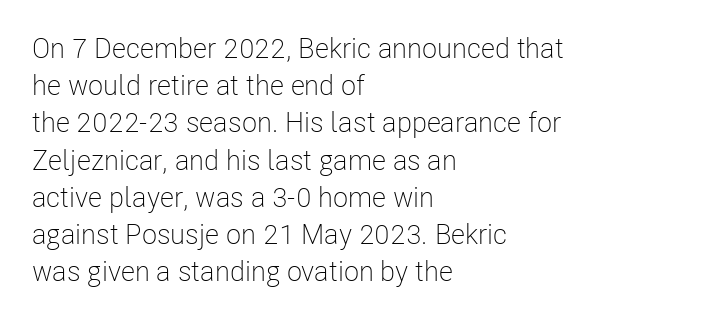
{"serif": "no", "italic": "no", "bold": "no", "weight": "light", "width": "condensed", "stroke_contrast": "low", "x_height": "medium", "monospaced": "no", "underline": "no", "align": "left", "line_spacing": "normal", "line_spacing_ratio": 1.33, "letter_spacing": "normal", "letter_spacing_em": 0.0, "glyph_px": 28}
